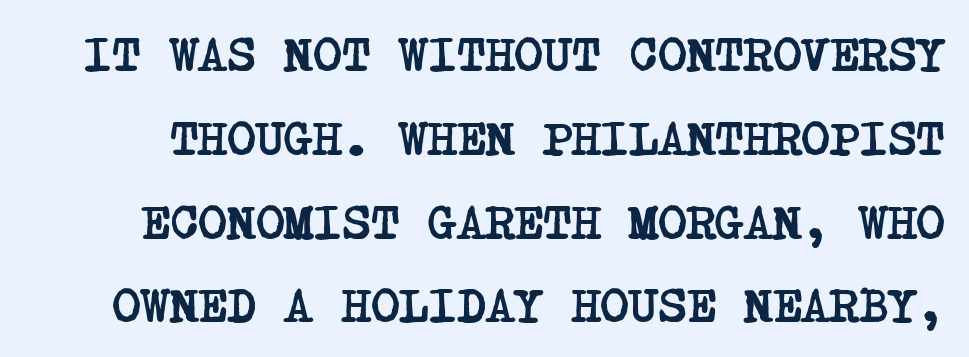
{"serif": "yes", "bold": "yes", "weight": "semibold", "width": "condensed", "stroke_contrast": "low", "x_height": "large", "underline": "no", "line_spacing_ratio": 1.71, "letter_spacing": "normal", "letter_spacing_em": 0.0, "glyph_px": 49}
